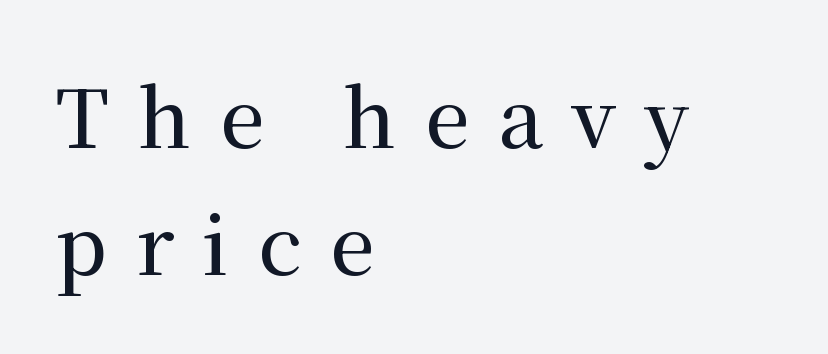
Q: Is the text italic (slanted)? A: No, it is upright.
Q: Is the typeface a serif or a sans-serif typeface? A: Serif.
Q: Is the text underlined? A: No.
Q: How is the paragraph aligned? A: Left-aligned.
Q: Is the spacing between letters normal or unusually wide? A: Unusually wide.
Q: Is the spacing between lines tight, normal or loose? A: Normal.
Q: Width (condensed, normal, or wide)? A: Normal.
Q: Stroke contrast? A: Medium.
Q: x-height? A: Medium.
Q: Monospaced? A: No.
